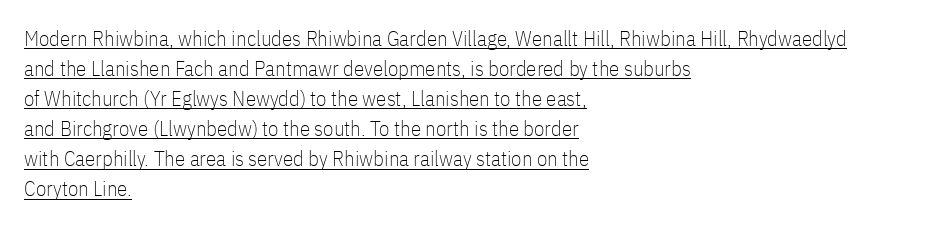
{"italic": "no", "bold": "no", "underline": "yes", "align": "left", "line_spacing": "normal", "line_spacing_ratio": 1.43, "letter_spacing": "normal", "letter_spacing_em": 0.0, "glyph_px": 21}
